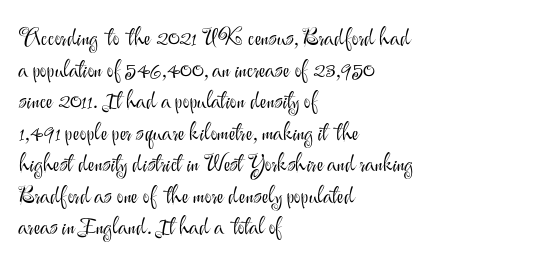
The strokes are not fattened; the text isn't bold. Beneath every word, the page is bare. Every row of glyphs begins at an identical x-position on the left.
